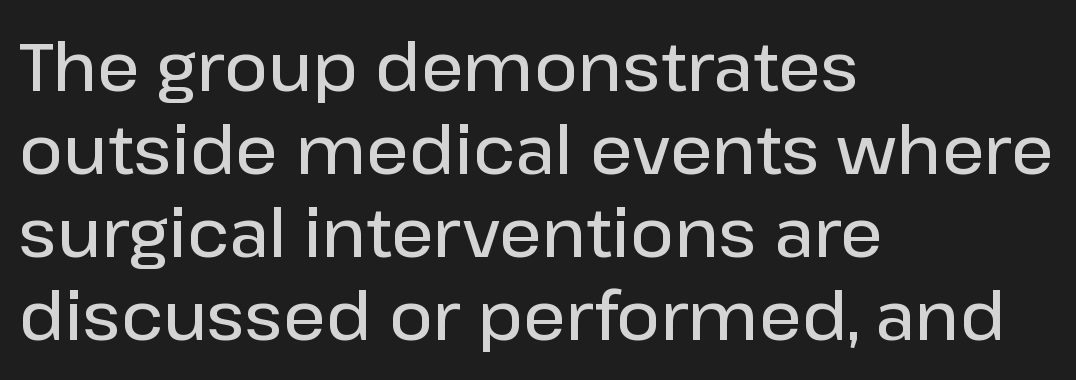
Q: Is the text bold? A: Semi-bold.
Q: Is the text italic (slanted)? A: No, it is upright.
Q: Is the typeface a serif or a sans-serif typeface? A: Sans-serif.
Q: Is the text underlined? A: No.
Q: How is the paragraph aligned? A: Left-aligned.
Q: Is the spacing between letters normal or unusually wide? A: Normal.
Q: Width (condensed, normal, or wide)? A: Normal.
Q: Stroke contrast? A: Low.
Q: x-height? A: Medium.
Q: Monospaced? A: No.
